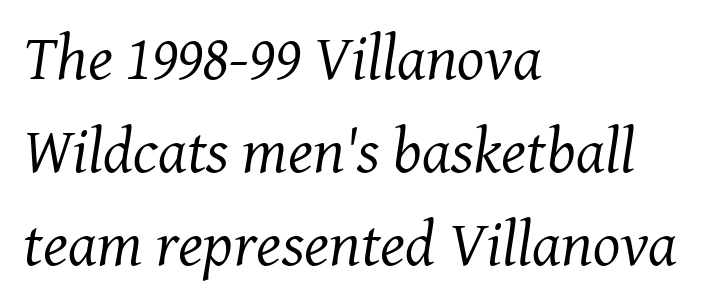
Is there much room between lines? A standard amount, neither cramped nor airy. The passage is arranged the way most books set body copy — flush left. Slant detected: the letters are inclined. Unlike a clean sans, this face finishes its strokes with serifs. Words appear dense and cohesive because spacing is normal. The rendering uses natural spacing where letterforms have individual widths.
